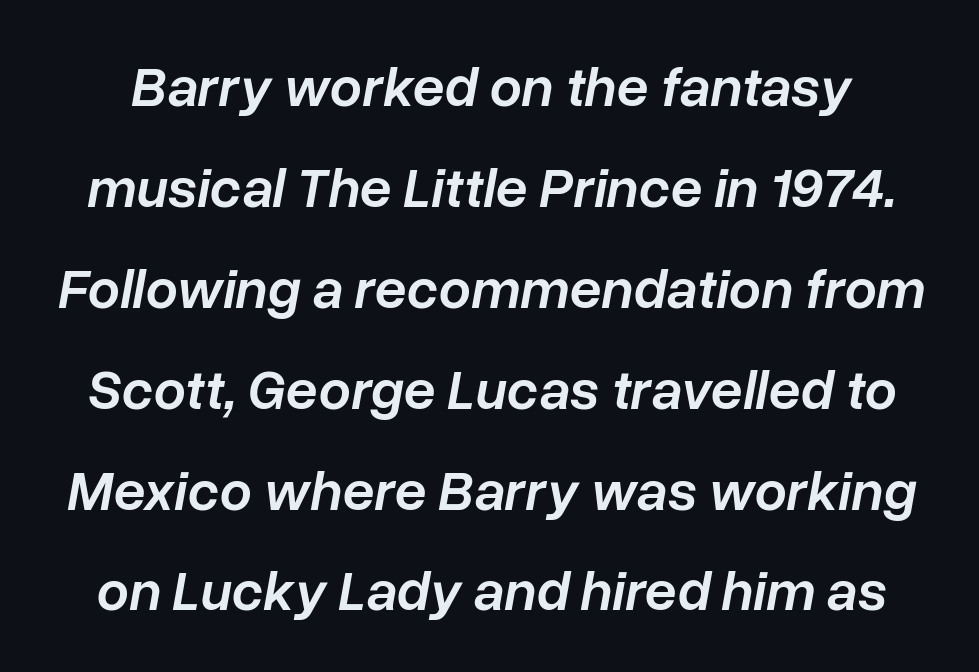
Think of a printed novel: that variable character pitch is what you see here. Just letters on the line, the space beneath them empty. An italicized treatment has been applied to the whole sample. Caption: standard tracking, unaltered. The sample has been set in demibold, a notch under bold.
